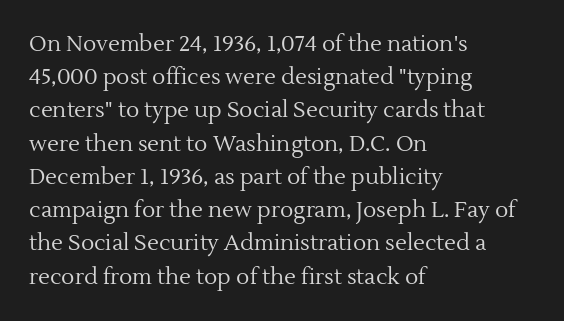
Tall strokes in this sample are plumb rather than angled. Weight: regular or lighter. Tracking value appears to be zero — textbook default spacing. The passage shown stacks its lines at a standard gap. The lines in this sample share a left origin and differ only in where they stop. Anything drawn beneath the words? Only blank space.
